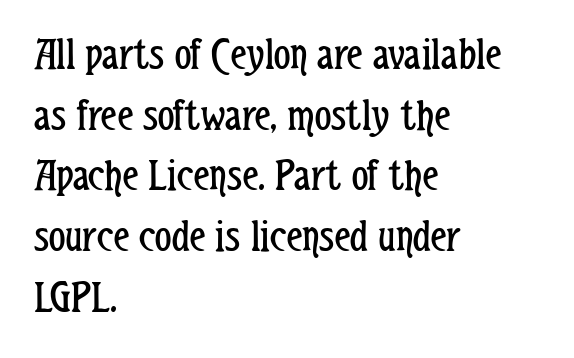
Q: Is the text bold? A: No.
Q: Is the text italic (slanted)? A: No, it is upright.
Q: Is the typeface a serif or a sans-serif typeface? A: Sans-serif.
Q: Is the text underlined? A: No.
Q: How is the paragraph aligned? A: Left-aligned.
Q: Is the spacing between letters normal or unusually wide? A: Normal.
Q: Is the spacing between lines tight, normal or loose? A: Normal.
Q: Width (condensed, normal, or wide)? A: Condensed.
Q: Stroke contrast? A: Low.
Q: x-height? A: Medium.
Q: Monospaced? A: No.
